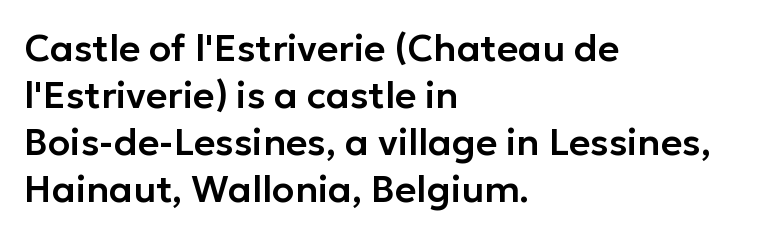
{"serif": "no", "italic": "no", "width": "normal", "stroke_contrast": "low", "x_height": "medium", "monospaced": "no", "underline": "no", "align": "left", "line_spacing": "normal", "line_spacing_ratio": 1.27, "letter_spacing": "normal", "letter_spacing_em": 0.0, "glyph_px": 37}
